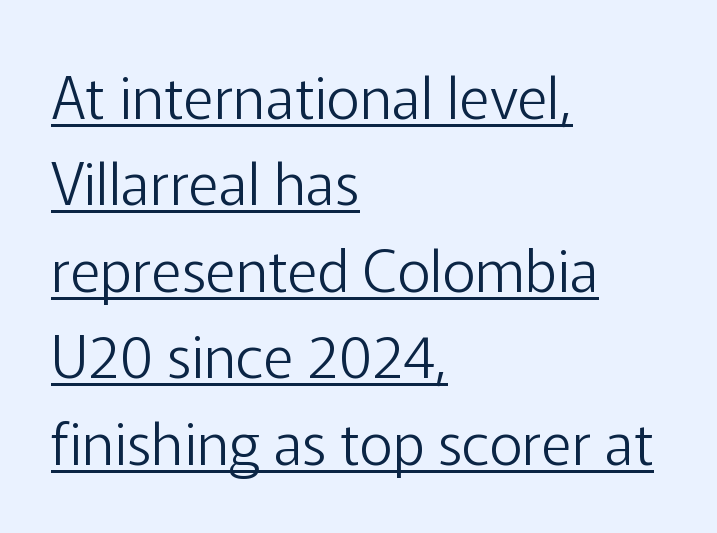
Q: Is the text bold? A: No.
Q: Is the text italic (slanted)? A: No, it is upright.
Q: Is the typeface a serif or a sans-serif typeface? A: Sans-serif.
Q: Is the text underlined? A: Yes.
Q: How is the paragraph aligned? A: Left-aligned.
Q: Is the spacing between letters normal or unusually wide? A: Normal.
Q: Is the spacing between lines tight, normal or loose? A: Normal.
Q: Width (condensed, normal, or wide)? A: Normal.
Q: Stroke contrast? A: Low.
Q: x-height? A: Medium.
Q: Monospaced? A: No.
